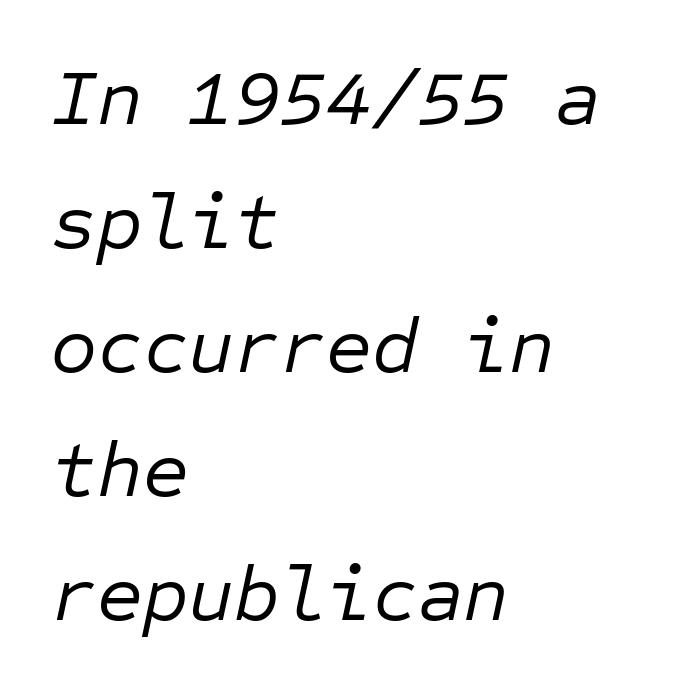
Each stroke keeps to a modest, everyday thickness or less. Nobody touched the tracking dial on this one. Honestly, the row spacing looks completely unremarkable. Descender tails drop into unmarked territory. Spacing verdict: monospaced, one width for all characters. Alignment: flush left.
